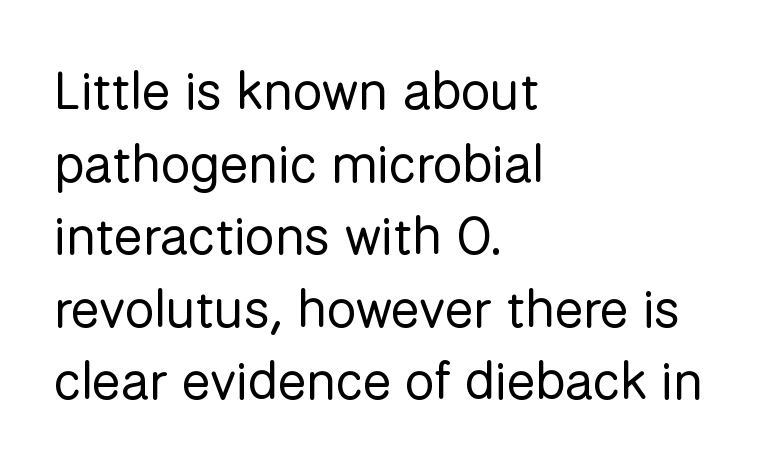
Grotesque or geometric, the face here clearly has no serifs. Letters rest on an invisible, unmarked baseline. Baseline-to-baseline distance is the conventional proportion of letter height. This rendering uses left alignment, leaving the right contour irregular.
